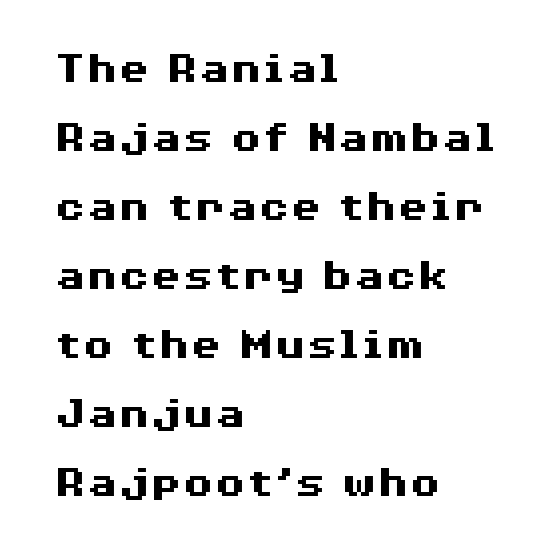
The image shows 46 px heavy, wide sans-serif type, upright; set left-aligned, normal line spacing (1.5x), normal letter spacing, not underlined; medium stroke contrast and a medium x-height.
